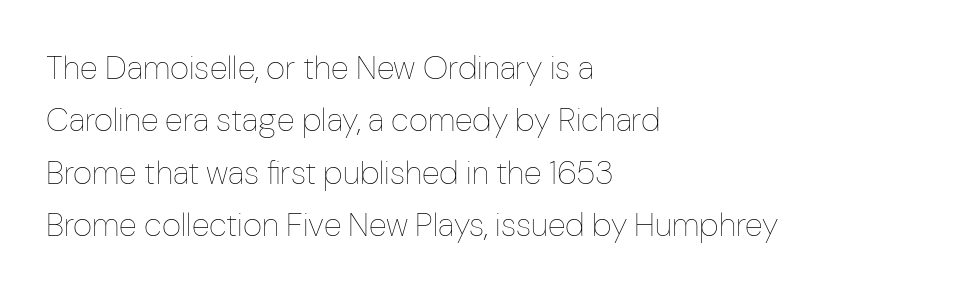
Q: Is the text bold? A: No.
Q: Is the text italic (slanted)? A: No, it is upright.
Q: Is the text underlined? A: No.
Q: How is the paragraph aligned? A: Left-aligned.
Q: Is the spacing between letters normal or unusually wide? A: Normal.
Q: Is the spacing between lines tight, normal or loose? A: Normal.
Q: Width (condensed, normal, or wide)? A: Condensed.
Q: Stroke contrast? A: Low.
Q: x-height? A: Medium.
Q: Monospaced? A: No.
